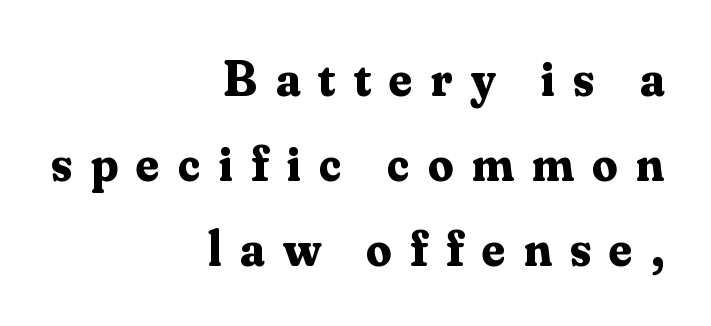
Q: Is the text bold? A: Yes.
Q: Is the text italic (slanted)? A: No, it is upright.
Q: Is the typeface a serif or a sans-serif typeface? A: Serif.
Q: Is the text underlined? A: No.
Q: How is the paragraph aligned? A: Right-aligned.
Q: Is the spacing between letters normal or unusually wide? A: Unusually wide.
Q: Is the spacing between lines tight, normal or loose? A: Normal.
Q: Width (condensed, normal, or wide)? A: Normal.
Q: Stroke contrast? A: Medium.
Q: x-height? A: Small.
Q: Monospaced? A: No.
